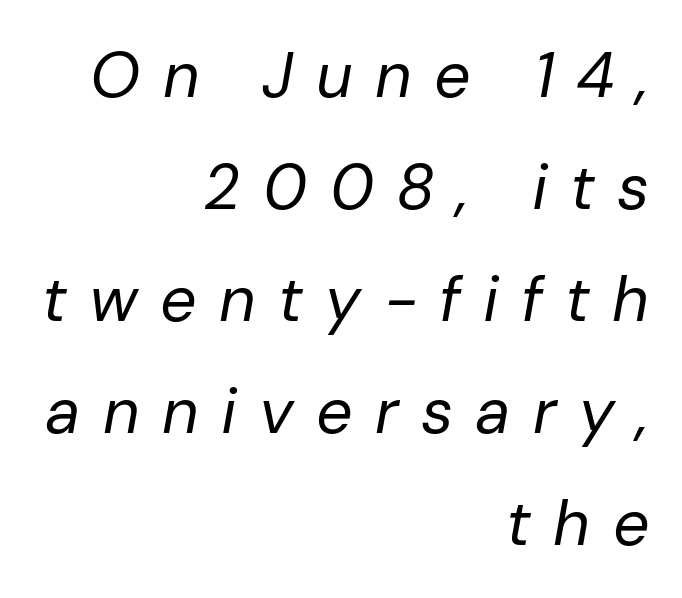
This sample uses an oblique cut, with every glyph tilted off the vertical. The gap between lines stays unmarked. Where is the straight margin? On the right. The face used here is rendered with a markedly widened letterfit. Here the designer chose a conventional face with non-uniform glyph widths. The typeface has the unassuming heft of standard copy or less.
